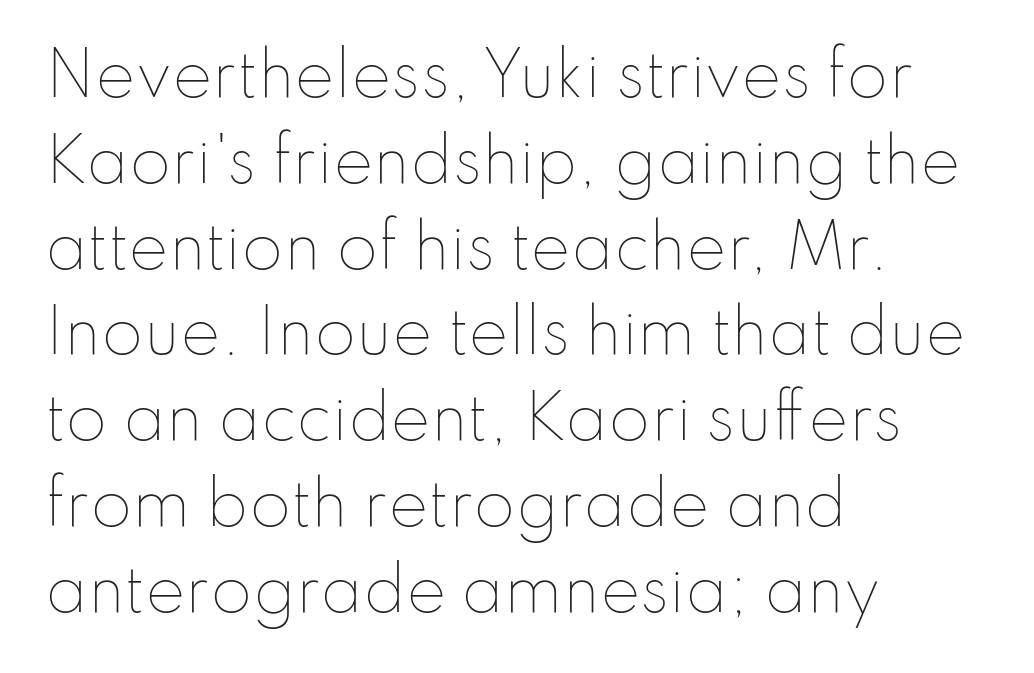
The image shows 60 px thin type, upright; set left-aligned, normal line spacing (1.43x), normal letter spacing, not underlined; low stroke contrast and a small x-height.
